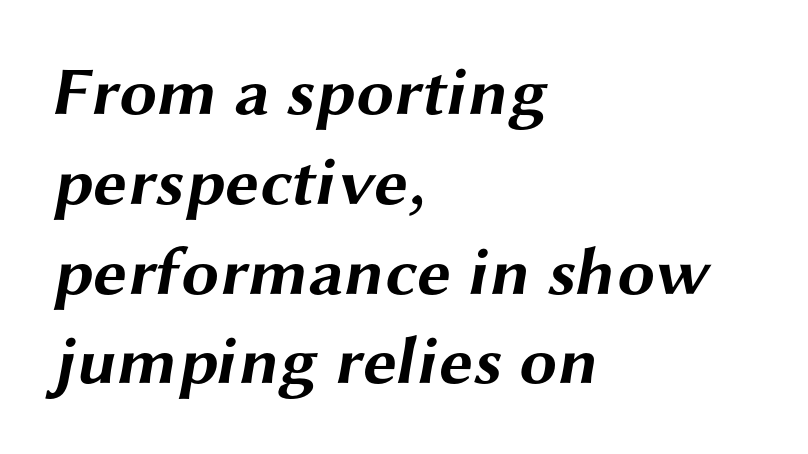
Q: Is the text bold? A: Yes.
Q: Is the typeface a serif or a sans-serif typeface? A: Sans-serif.
Q: Is the text underlined? A: No.
Q: How is the paragraph aligned? A: Left-aligned.
Q: Is the spacing between letters normal or unusually wide? A: Normal.
Q: Is the spacing between lines tight, normal or loose? A: Normal.
Q: Width (condensed, normal, or wide)? A: Wide.
Q: Stroke contrast? A: Medium.
Q: x-height? A: Medium.
Q: Monospaced? A: No.
